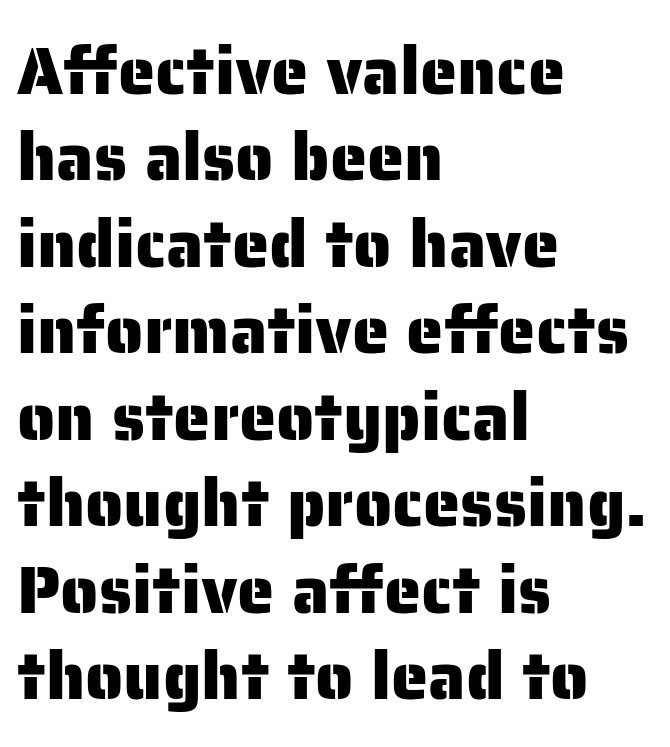
Compared with typical body copy, the letter spacing here is the same. If you measured baseline to baseline, you'd find a middling distance. The letters advance in unequal steps, a hallmark of proportional type. Do the letters lean? They stand straight.
